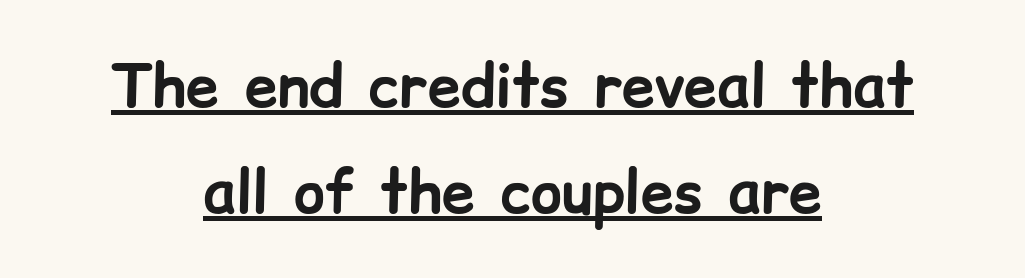
The font is running at its bold setting. The rendering positions every line midway between the sides. Proportional: the letters do not fall into vertical columns. Letter spacing: default. The glyphs are accompanied by a horizontal stroke just below them.
